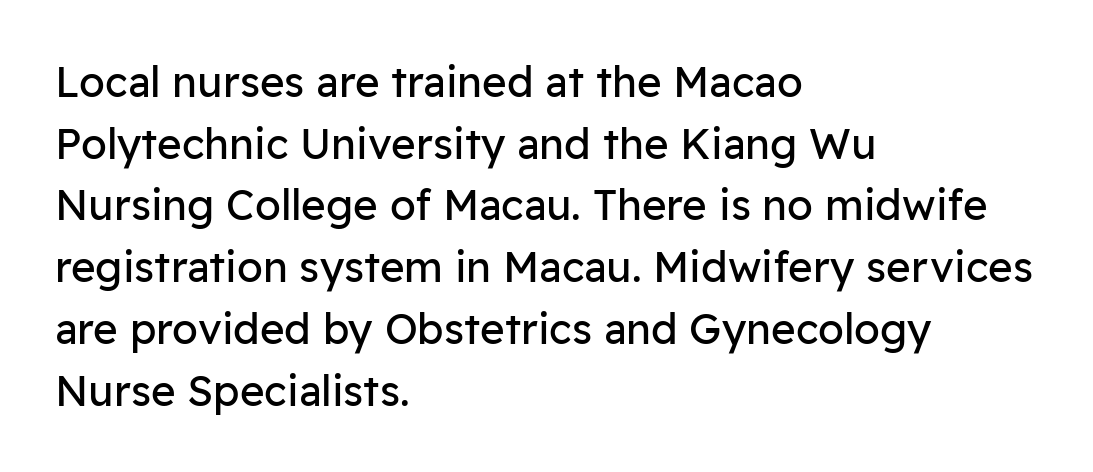
The image shows 42 px regular-weight sans-serif type, upright; set left-aligned, normal line spacing (1.47x), normal letter spacing, not underlined; low stroke contrast and a medium x-height.
